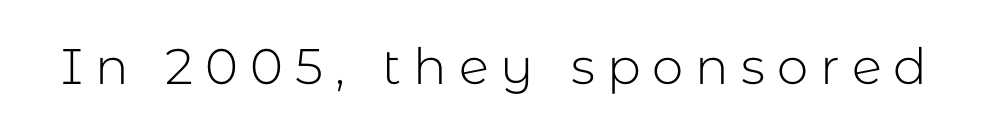
The image shows 50 px light sans-serif type, upright; set unusually wide letter spacing (+0.24 em), not underlined; low stroke contrast and a medium x-height.
